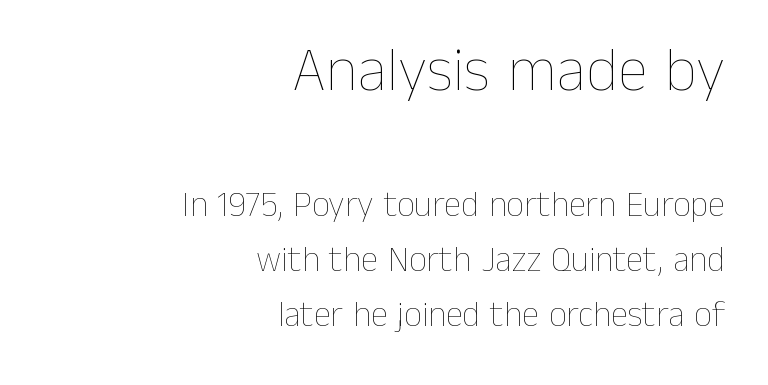
{"italic": "no", "bold": "no", "weight": "thin", "width": "normal", "stroke_contrast": "low", "x_height": "medium", "monospaced": "no", "underline": "no", "align": "right", "line_spacing": "normal", "line_spacing_ratio": 1.56, "letter_spacing": "normal", "letter_spacing_em": 0.0, "larger_block": "first", "size_ratio": 1.77, "glyph_px": 62}
